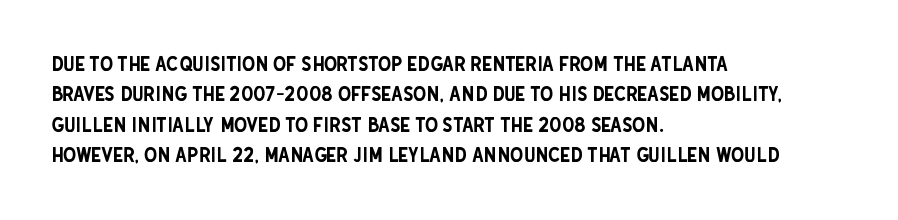
Q: Is the text italic (slanted)? A: No, it is upright.
Q: Is the text underlined? A: No.
Q: How is the paragraph aligned? A: Left-aligned.
Q: Is the spacing between letters normal or unusually wide? A: Normal.
Q: Is the spacing between lines tight, normal or loose? A: Normal.
